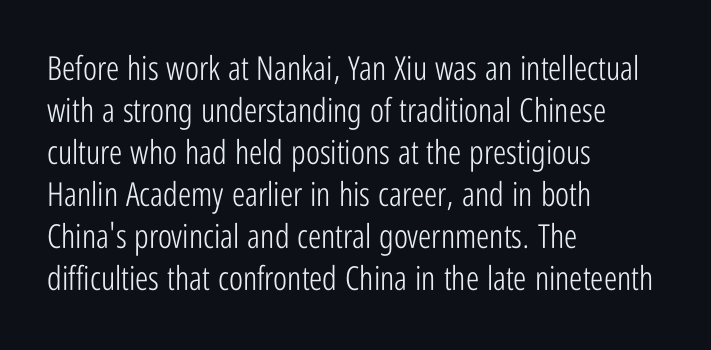
The typeface has the unassuming heft of standard copy or less. The zone under the glyphs is completely vacant. This is sans-serif lettering, the kind often seen on screens and signage. Nobody touched the tracking dial on this one. Character widths vary here, with narrow letters taking less room than wide ones.
